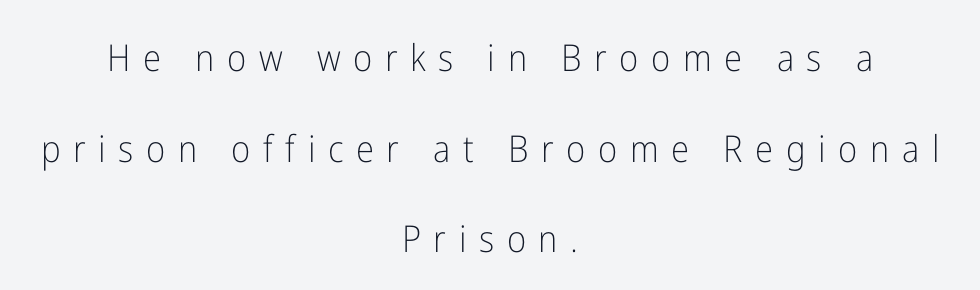
The image shows 37 px light, condensed sans-serif type, upright; set centered, loose line spacing (2.45x), unusually wide letter spacing (+0.34 em), not underlined; low stroke contrast and a medium x-height.
